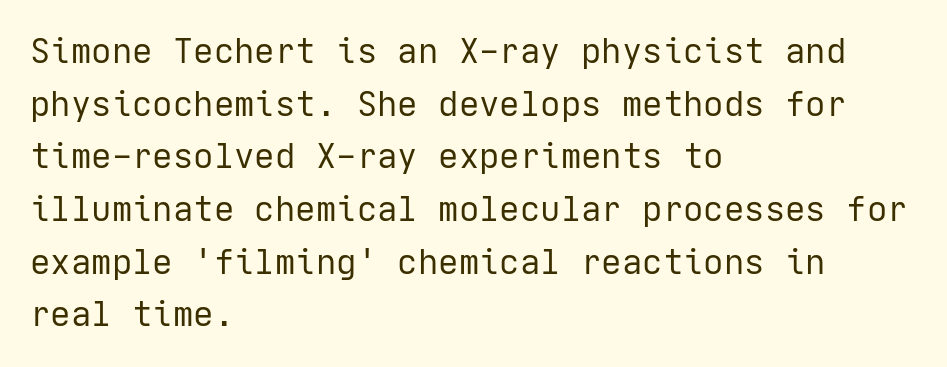
Q: Is the text bold? A: No.
Q: Is the text italic (slanted)? A: No, it is upright.
Q: Is the typeface a serif or a sans-serif typeface? A: Sans-serif.
Q: Is the text underlined? A: No.
Q: How is the paragraph aligned? A: Left-aligned.
Q: Is the spacing between letters normal or unusually wide? A: Normal.
Q: Is the spacing between lines tight, normal or loose? A: Normal.
Q: Width (condensed, normal, or wide)? A: Normal.
Q: Stroke contrast? A: Low.
Q: x-height? A: Medium.
